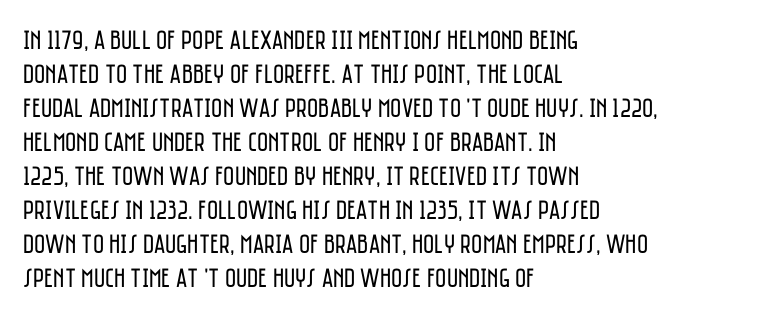
Vertically, the passage feels balanced, rows spaced as you'd expect. The strip under each line holds only bare page. Weight: in the light-to-regular range. Glyph-to-glyph distance matches everyday printed text.
